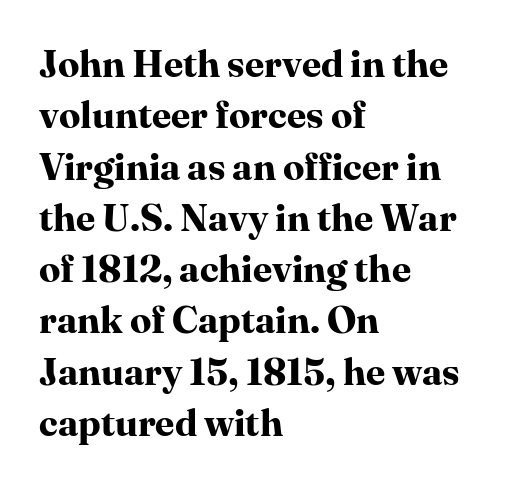
Honestly, the row spacing looks completely unremarkable. Does the weight exceed regular? Yes, all the way to bold. Reading down the block, your eye returns to a fixed left position each line. Proportional: the letters do not fall into vertical columns. Observe the serifs anchoring each vertical stroke in this sample.
